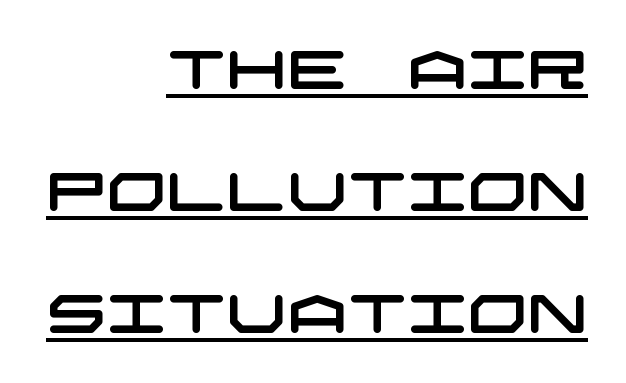
{"serif": "no", "width": "wide", "stroke_contrast": "low", "x_height": "large", "underline": "yes", "align": "right", "line_spacing": "loose", "line_spacing_ratio": 2.3, "letter_spacing": "normal", "letter_spacing_em": 0.0, "glyph_px": 53}
